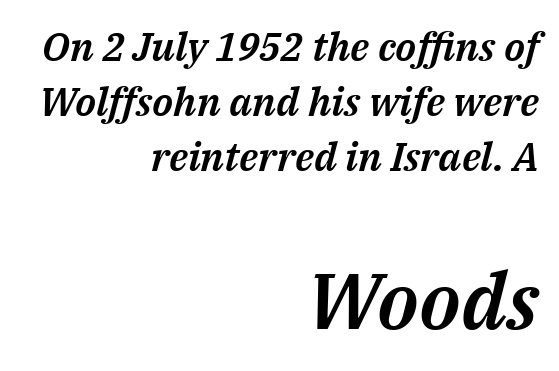
{"italic": "yes", "lean": "right", "slant_degrees": 14, "width": "normal", "stroke_contrast": "medium", "x_height": "medium", "monospaced": "no", "underline": "no", "align": "right", "line_spacing": "normal", "line_spacing_ratio": 1.37, "letter_spacing": "normal", "letter_spacing_em": 0.0, "larger_block": "second", "size_ratio": 1.98, "glyph_px": 79}
